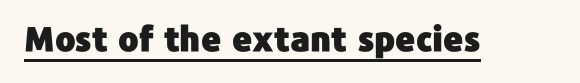
Q: Is the text italic (slanted)? A: No, it is upright.
Q: Is the typeface a serif or a sans-serif typeface? A: Sans-serif.
Q: Is the text underlined? A: Yes.
Q: Is the spacing between letters normal or unusually wide? A: Normal.
Q: Width (condensed, normal, or wide)? A: Normal.
Q: Stroke contrast? A: Low.
Q: x-height? A: Medium.
Q: Monospaced? A: No.
